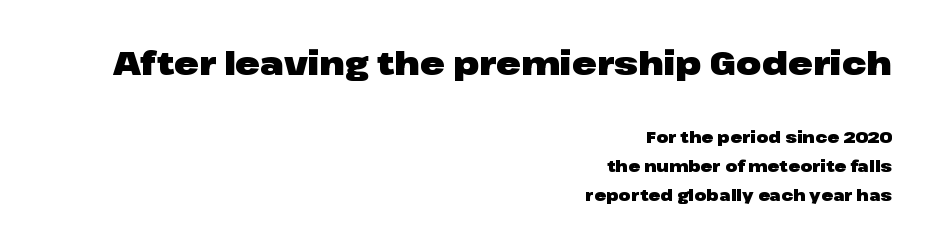
Between one letter and the next there's only the usual sliver of space. The designer went with a sans here, leaving each stem footless. This sample uses an upright cut, with every glyph sitting square on the baseline. A student would notice the top passage is typeset larger than what follows. Spacing verdict: proportional, widths tailored to each character.
